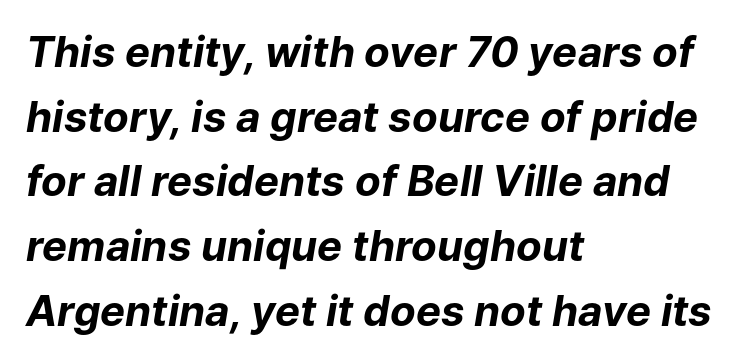
The image shows 42 px bold type, italic (leaning right); set left-aligned, normal line spacing (1.54x), normal letter spacing, not underlined; low stroke contrast and a medium x-height.
